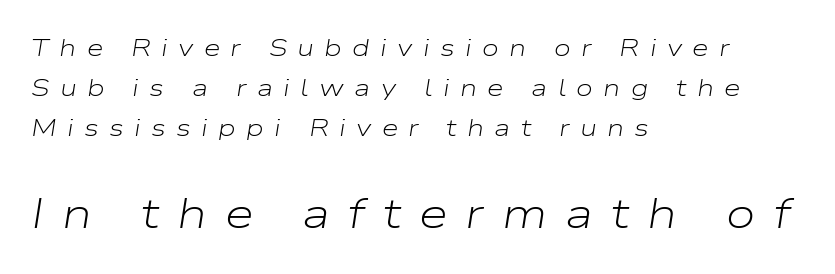
The image shows 42 px light, wide type, italic (leaning right); set left-aligned, normal line spacing (1.67x), unusually wide letter spacing (+0.43 em), not underlined; the second (bottom) block is 1.75x larger; low stroke contrast and a medium x-height.
